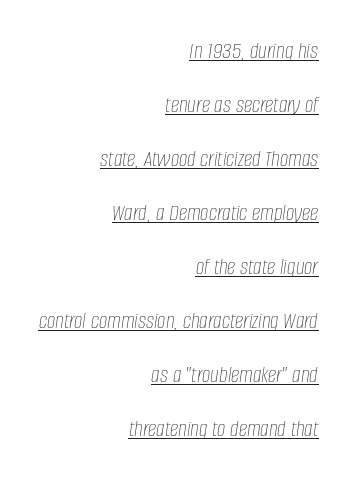
{"italic": "yes", "lean": "right", "slant_degrees": 8, "bold": "no", "underline": "yes", "align": "right", "line_spacing": "loose", "line_spacing_ratio": 2.25, "letter_spacing": "normal", "letter_spacing_em": 0.0, "glyph_px": 24}
